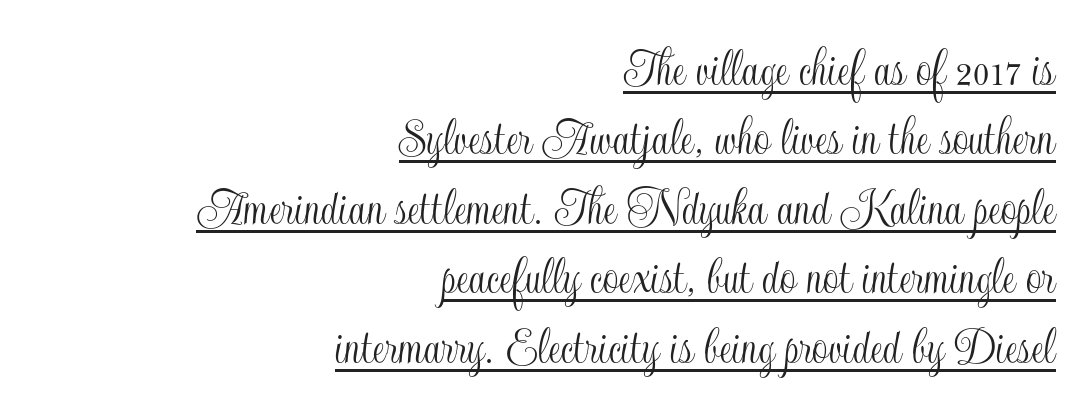
{"width": "condensed", "x_height": "small", "monospaced": "no", "underline": "yes", "align": "right", "line_spacing_ratio": 1.24, "letter_spacing": "normal", "letter_spacing_em": 0.0, "glyph_px": 56}
